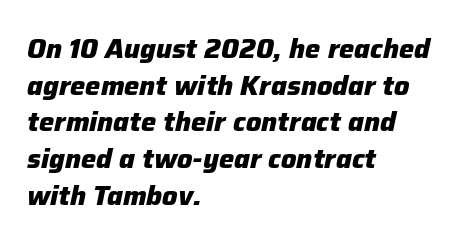
{"italic": "yes", "lean": "right", "slant_degrees": 12, "bold": "yes", "underline": "no", "align": "left", "line_spacing": "normal", "line_spacing_ratio": 1.36, "letter_spacing": "normal", "letter_spacing_em": 0.0, "glyph_px": 27}
